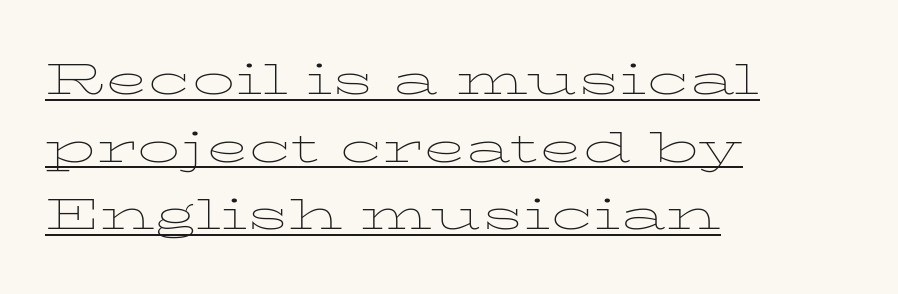
The image shows 43 px thin, wide serif type, upright; set left-aligned, normal line spacing (1.57x), normal letter spacing, underlined; low stroke contrast and a medium x-height.
